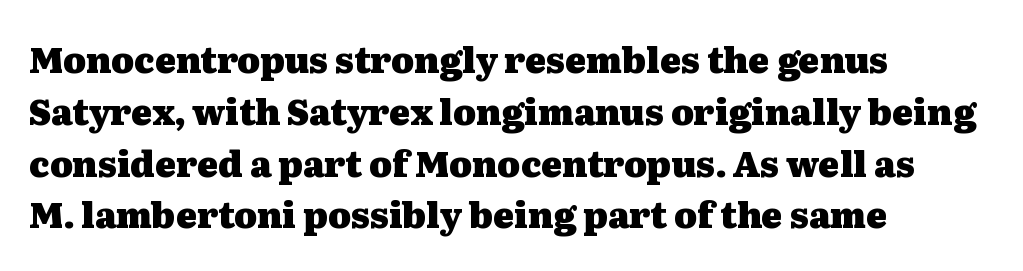
{"serif": "yes", "italic": "no", "bold": "yes", "weight": "heavy", "width": "wide", "stroke_contrast": "medium", "x_height": "medium", "monospaced": "no", "underline": "no", "align": "left", "line_spacing": "normal", "line_spacing_ratio": 1.48, "letter_spacing": "normal", "letter_spacing_em": 0.0, "glyph_px": 35}
